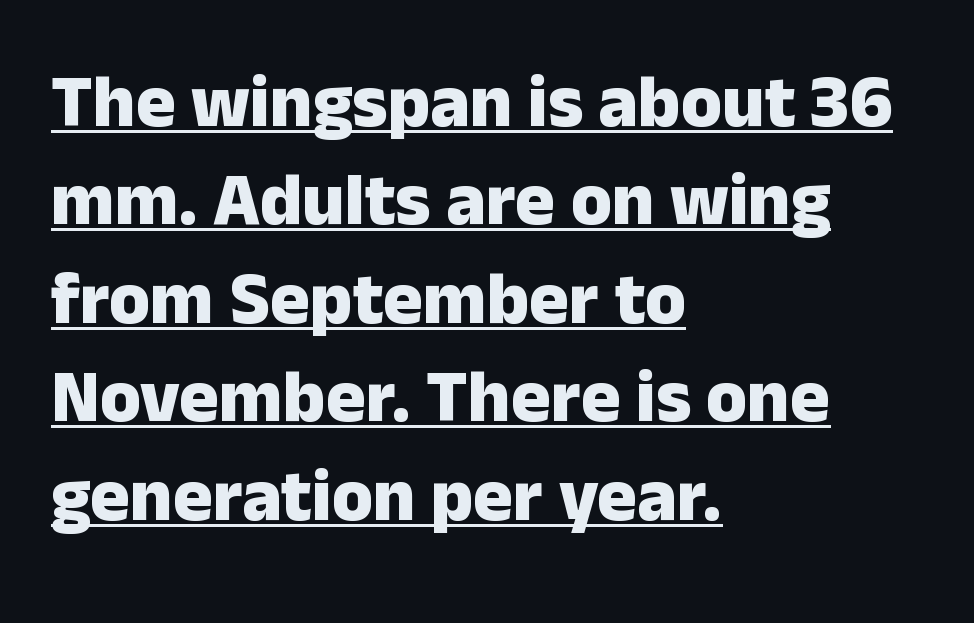
{"serif": "no", "italic": "no", "bold": "yes", "weight": "heavy", "width": "normal", "stroke_contrast": "low", "x_height": "medium", "monospaced": "no", "underline": "yes", "align": "left", "line_spacing": "normal", "line_spacing_ratio": 1.33, "letter_spacing": "normal", "letter_spacing_em": 0.0, "glyph_px": 74}
